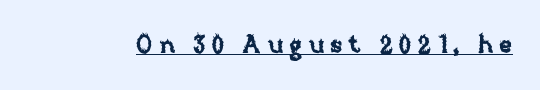
Q: Is the text italic (slanted)? A: No, it is upright.
Q: Is the text underlined? A: Yes.
Q: Is the spacing between letters normal or unusually wide? A: Unusually wide.
